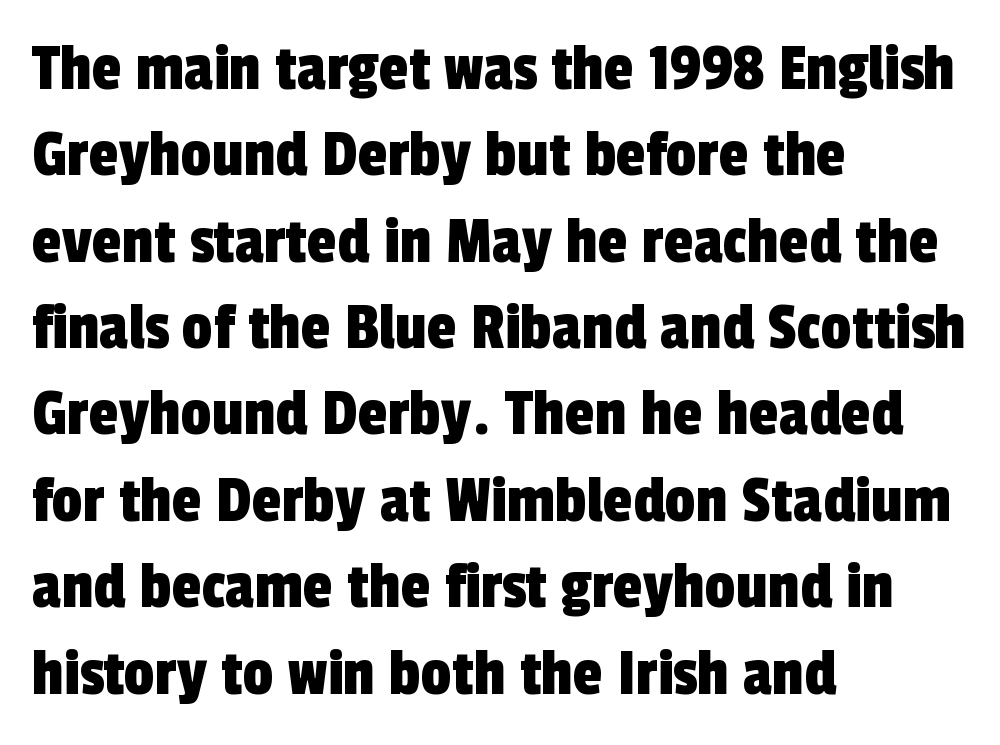
Do the characters align in a grid? No, the font is proportional. Nothing unusual about the tracking: characters are spaced as the font intends. Left-aligned paragraph, ragged on the right. Quick note: underline off. Classification — sans serif.
